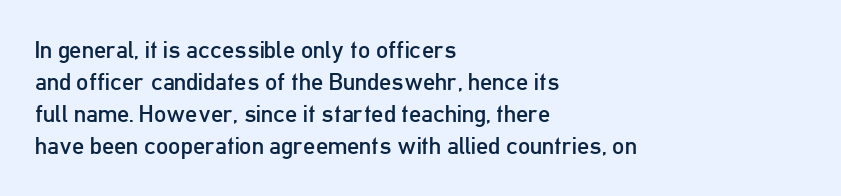
The strip under each line holds only bare page. You could call the tracking neutral — neither tight nor loose. Where is the straight margin? On the left. Upright lettering throughout. The weight tops out at a normal text grade.
